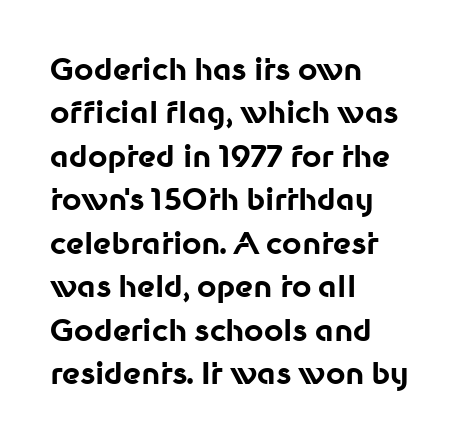
{"serif": "no", "italic": "no", "bold": "yes", "weight": "bold", "width": "normal", "stroke_contrast": "low", "x_height": "medium", "monospaced": "no", "underline": "no", "align": "left", "line_spacing": "normal", "line_spacing_ratio": 1.45, "letter_spacing": "normal", "letter_spacing_em": 0.0, "glyph_px": 30}
